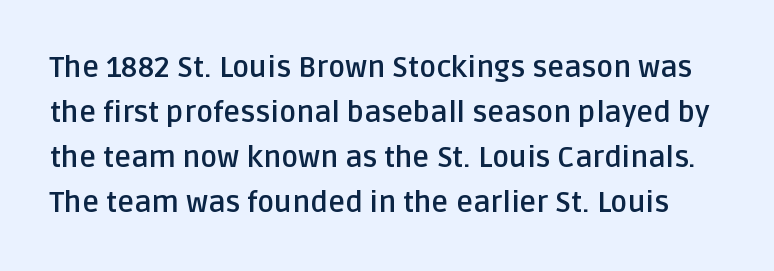
Q: Is the text bold? A: Yes.
Q: Is the text italic (slanted)? A: No, it is upright.
Q: Is the typeface a serif or a sans-serif typeface? A: Sans-serif.
Q: Is the text underlined? A: No.
Q: Is the spacing between letters normal or unusually wide? A: Normal.
Q: Is the spacing between lines tight, normal or loose? A: Normal.
Q: Width (condensed, normal, or wide)? A: Normal.
Q: Stroke contrast? A: Low.
Q: x-height? A: Large.
Q: Monospaced? A: No.
